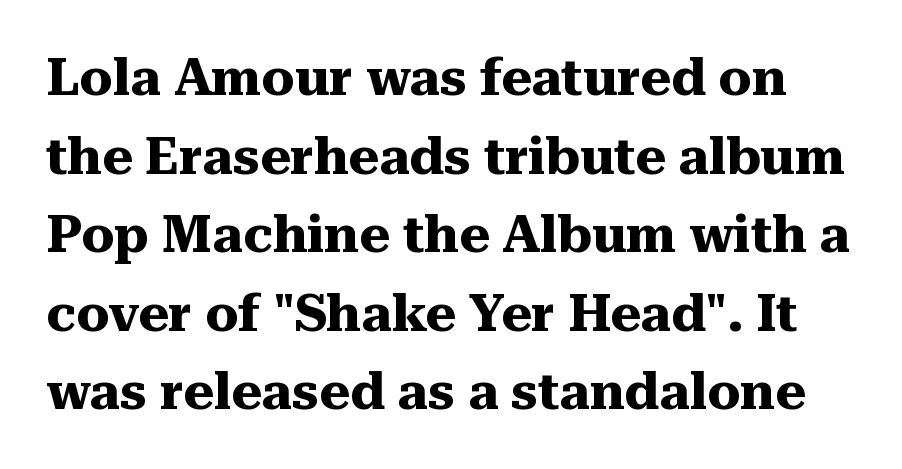
What stands out about the letter spacing? Nothing — it is the standard amount. Leading matches the norm, producing a regular column. I'd call this a serif setting — the letters wear small feet. Think of a printed novel: that variable character pitch is what you see here.
